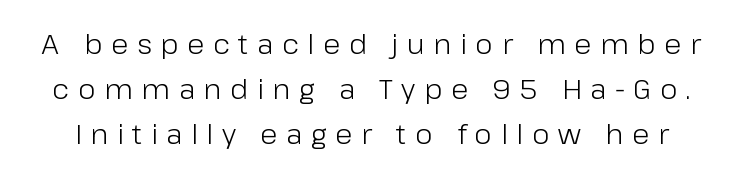
The image shows 28 px light sans-serif type, upright; set normal line spacing (1.6x), unusually wide letter spacing (+0.31 em), not underlined; low stroke contrast and a medium x-height.
